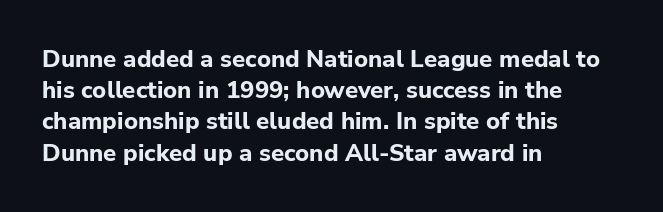
Q: Is the text bold? A: Yes.
Q: Is the text italic (slanted)? A: No, it is upright.
Q: Is the text underlined? A: No.
Q: How is the paragraph aligned? A: Left-aligned.
Q: Is the spacing between letters normal or unusually wide? A: Normal.
Q: Is the spacing between lines tight, normal or loose? A: Normal.
